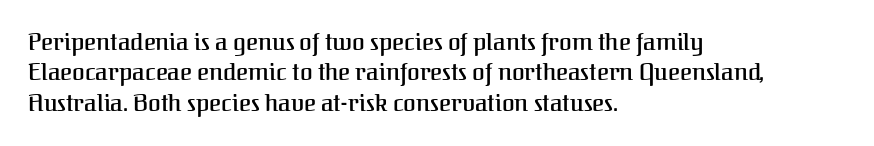
Q: Is the text italic (slanted)? A: No, it is upright.
Q: Is the text underlined? A: No.
Q: How is the paragraph aligned? A: Left-aligned.
Q: Is the spacing between letters normal or unusually wide? A: Normal.
Q: Is the spacing between lines tight, normal or loose? A: Normal.
